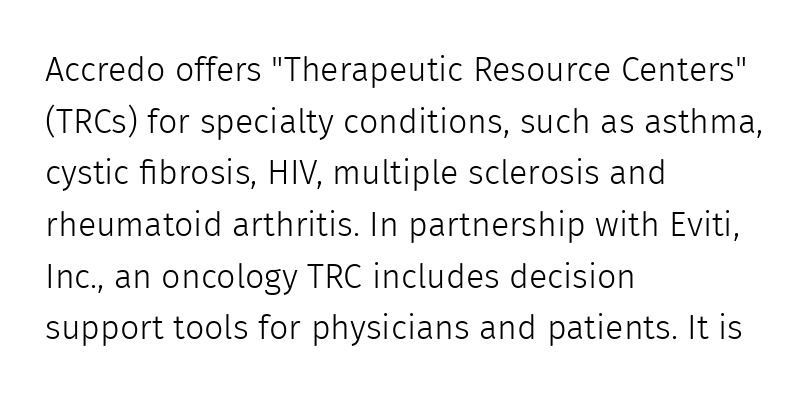
Q: Is the text bold? A: No.
Q: Is the text italic (slanted)? A: No, it is upright.
Q: Is the typeface a serif or a sans-serif typeface? A: Sans-serif.
Q: Is the text underlined? A: No.
Q: How is the paragraph aligned? A: Left-aligned.
Q: Is the spacing between letters normal or unusually wide? A: Normal.
Q: Is the spacing between lines tight, normal or loose? A: Normal.
Q: Width (condensed, normal, or wide)? A: Normal.
Q: x-height? A: Medium.
Q: Monospaced? A: No.
